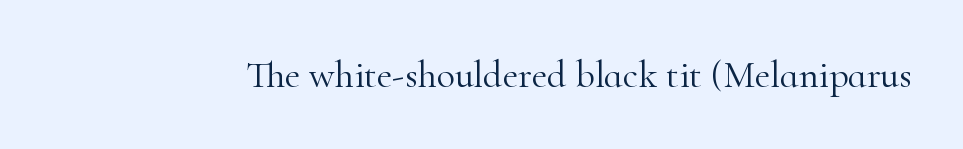
The image shows 38 px light serif type, upright; set normal letter spacing, not underlined; high stroke contrast and a small x-height.
